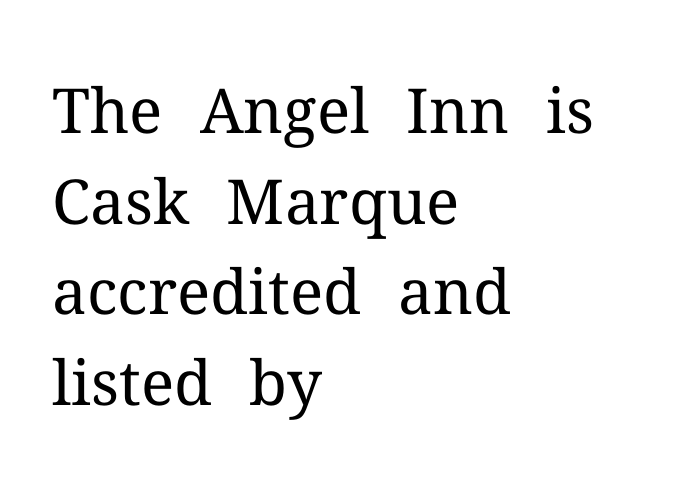
{"serif": "yes", "italic": "no", "bold": "no", "weight": "regular", "width": "normal", "stroke_contrast": "medium", "x_height": "medium", "monospaced": "no", "underline": "no", "align": "left", "line_spacing": "normal", "line_spacing_ratio": 1.46, "letter_spacing": "normal", "letter_spacing_em": 0.0, "glyph_px": 62}
